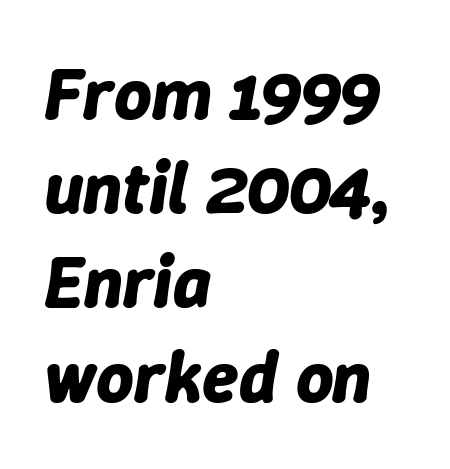
The image shows 73 px bold type, italic (leaning right); set left-aligned, normal line spacing (1.29x), normal letter spacing, not underlined; low stroke contrast and a medium x-height.
